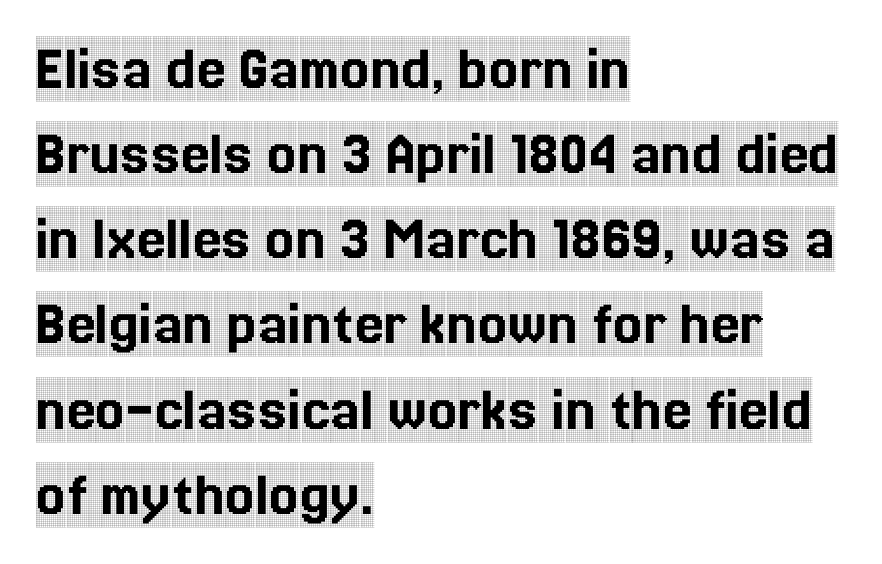
The image shows 65 px condensed serif type, upright; set left-aligned, normal line spacing (1.31x), normal letter spacing, not underlined; a large x-height.
